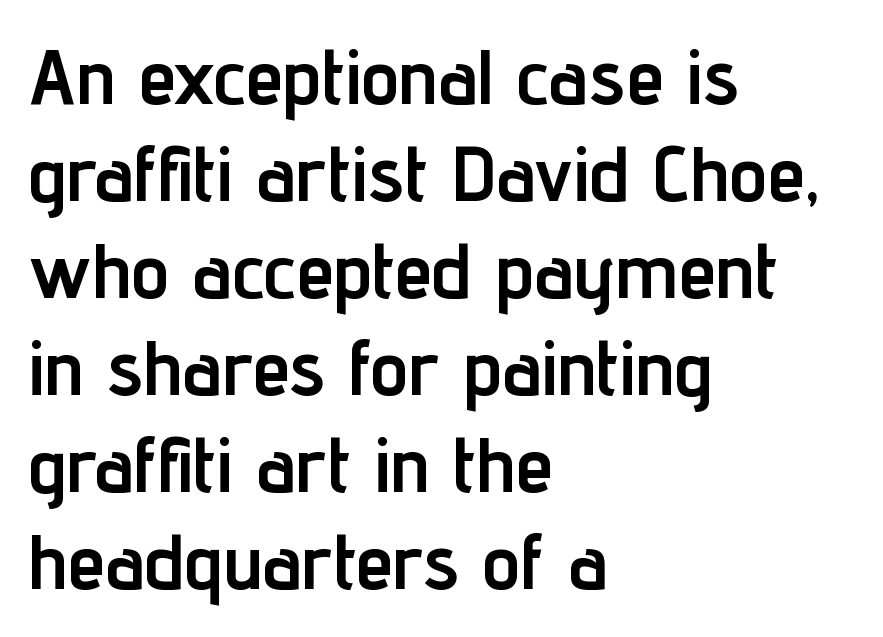
The image shows 77 px semibold, condensed sans-serif type, upright; set left-aligned, normal line spacing (1.26x), normal letter spacing, not underlined; low stroke contrast and a medium x-height.
